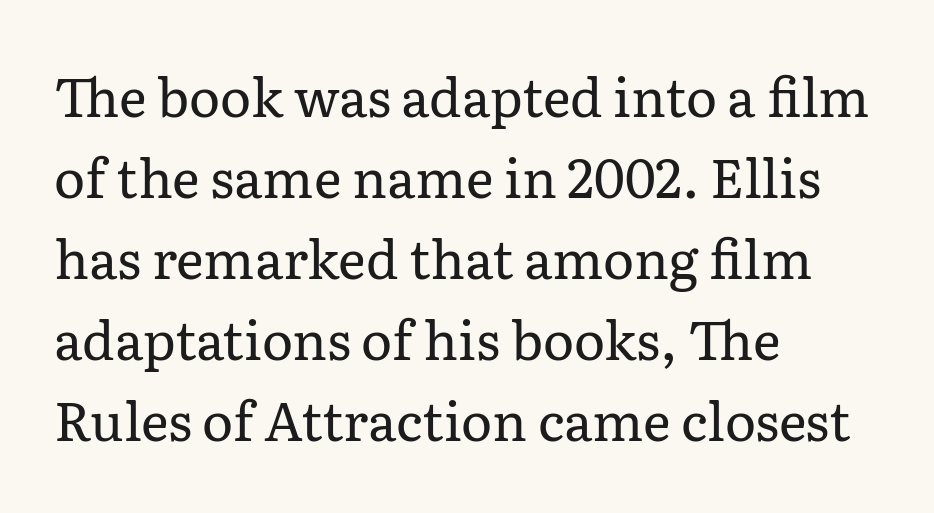
The image shows 53 px regular-weight serif type, upright; set left-aligned, normal line spacing (1.53x), normal letter spacing, not underlined; low stroke contrast and a medium x-height.
